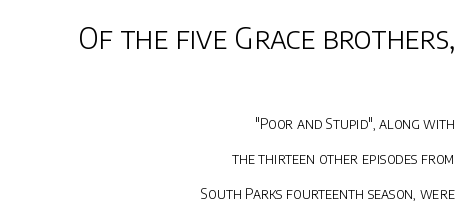
{"serif": "no", "italic": "no", "bold": "no", "weight": "light", "width": "normal", "stroke_contrast": "low", "x_height": "large", "monospaced": "no", "underline": "no", "align": "right", "line_spacing": "loose", "line_spacing_ratio": 2.48, "letter_spacing": "normal", "letter_spacing_em": 0.0, "larger_block": "first", "size_ratio": 2.07, "glyph_px": 29}
